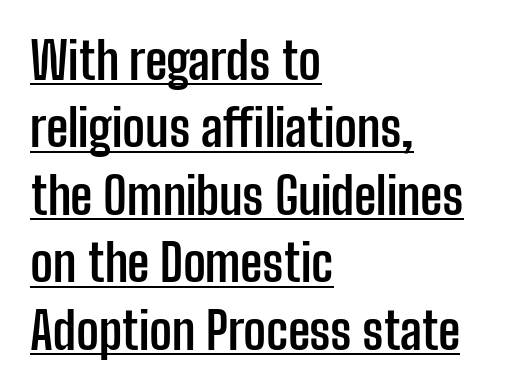
{"serif": "no", "italic": "no", "bold": "yes", "weight": "semibold", "width": "condensed", "stroke_contrast": "low", "x_height": "medium", "monospaced": "no", "underline": "yes", "align": "left", "line_spacing": "normal", "line_spacing_ratio": 1.35, "letter_spacing": "normal", "letter_spacing_em": 0.0, "glyph_px": 50}
